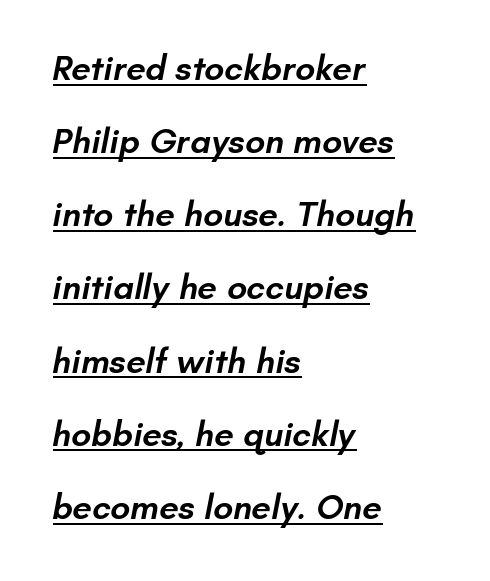
Each letter keeps its own natural width here, so spacing adapts to shape. The vertical gap from one line to the next is large. Is the letter spacing exaggerated? No — it looks like the ordinary default. The passage shown is underscored from start to finish. These lines stack with their left ends in a neat column. Each letter's strokes conclude bluntly, with no projecting serifs.
